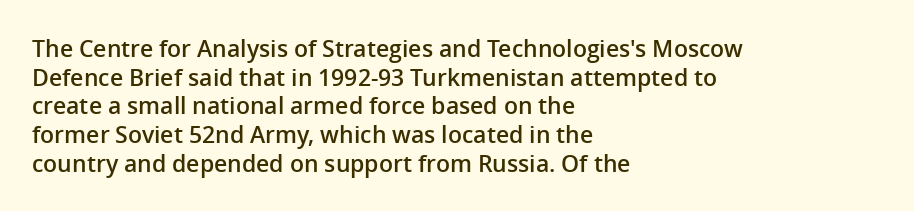
The specimen omits any rule beneath the text block's lines. The type sits square on the baseline with zero lean. This block has exactly the height ordinary leading produces. Does extra space separate the letters? No, they use regular spacing.
